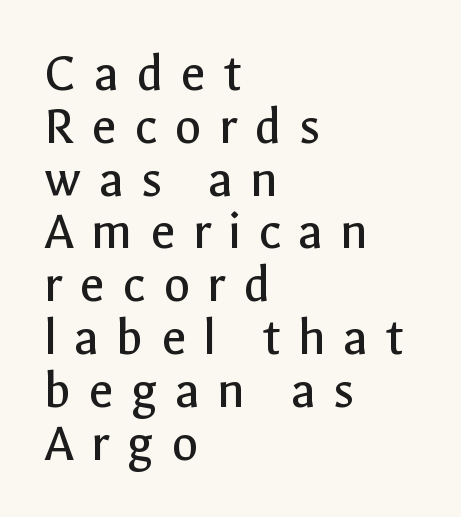
Serifs: no, the terminals of the letterforms are clean. Vertical spacing — tight. The rendering uses natural spacing where letterforms have individual widths. Characters remain perfectly vertical along every line.
